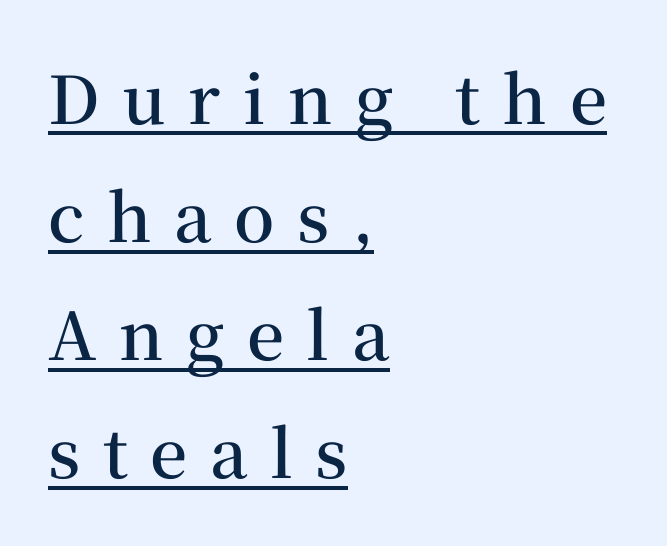
Is the block centered? No — it sits flush against the left margin. The sample has been set in demibold, a notch under bold. Each letter keeps its own natural width here, so spacing adapts to shape. How are the letters spaced? Widely, with obvious added tracking. Decoration check: the copy is underlined. Quick note: not italic, upright.
